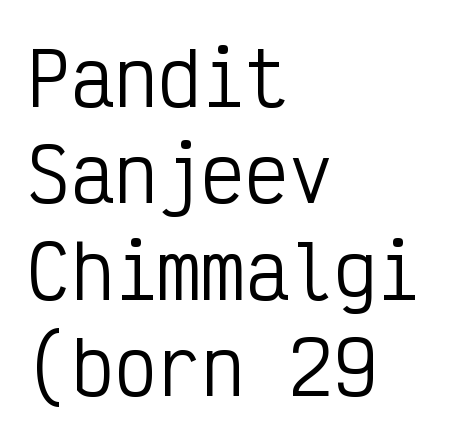
Q: Is the text bold? A: No.
Q: Is the text italic (slanted)? A: No, it is upright.
Q: Is the typeface a serif or a sans-serif typeface? A: Sans-serif.
Q: Is the text underlined? A: No.
Q: How is the paragraph aligned? A: Left-aligned.
Q: Is the spacing between letters normal or unusually wide? A: Normal.
Q: Is the spacing between lines tight, normal or loose? A: Normal.
Q: Width (condensed, normal, or wide)? A: Condensed.
Q: Stroke contrast? A: Low.
Q: x-height? A: Medium.
Q: Monospaced? A: Yes.
